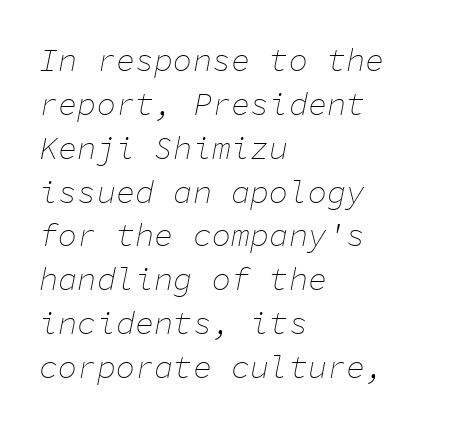
{"italic": "yes", "lean": "right", "slant_degrees": 11, "bold": "no", "weight": "thin", "width": "normal", "stroke_contrast": "low", "x_height": "medium", "monospaced": "yes", "underline": "no", "align": "left", "line_spacing": "normal", "line_spacing_ratio": 1.37, "letter_spacing": "normal", "letter_spacing_em": 0.0, "glyph_px": 32}
